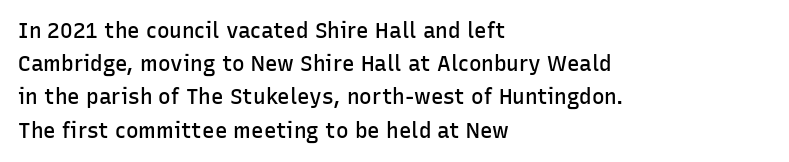
A typesetter would call this zero additional tracking. The foot of each line stays bare and open. Whoever set this chose a conventional vertical rhythm. Short and long lines alike share a common starting point at left. Stems and bowls a touch heavier than normal — semibold. The lettering stays uniformly vertical, giving the passage a roman look.
